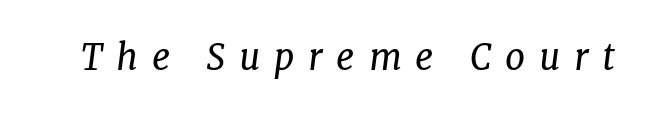
The image shows 36 px regular-weight serif type, italic (leaning right); set unusually wide letter spacing (+0.38 em), not underlined; low stroke contrast and a medium x-height.
